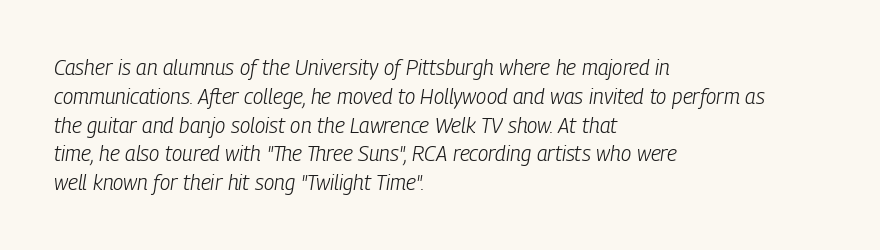
If you drew a ruler down the left edge, every line would touch it. The zone under the glyphs is completely vacant. Each stroke keeps to a modest, everyday thickness or less. The horizontal fit of the characters is conventional and even. Students, observe: this is what conventionally led text looks like.
